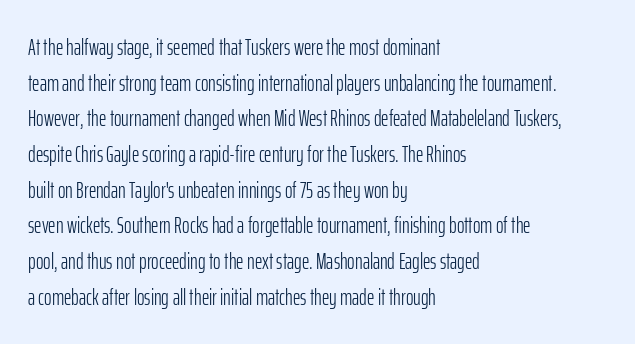
Q: Is the text bold? A: No.
Q: Is the text italic (slanted)? A: No, it is upright.
Q: Is the text underlined? A: No.
Q: How is the paragraph aligned? A: Left-aligned.
Q: Is the spacing between letters normal or unusually wide? A: Normal.
Q: Is the spacing between lines tight, normal or loose? A: Normal.
